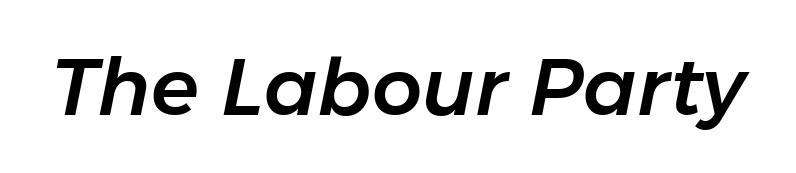
{"italic": "yes", "lean": "right", "slant_degrees": 11, "width": "normal", "stroke_contrast": "low", "x_height": "medium", "monospaced": "no", "underline": "no", "letter_spacing": "normal", "letter_spacing_em": 0.0, "glyph_px": 79}
